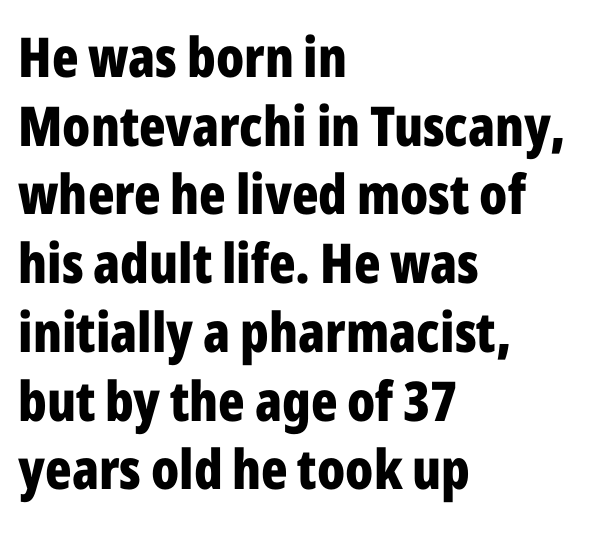
The typesetter chose a ragged-right arrangement here. The typeface chosen for these lines omits serifs. Look at the tracking — it's just the regular setting, nothing added. Posture: upright roman. Think of a printed novel: that variable character pitch is what you see here.
